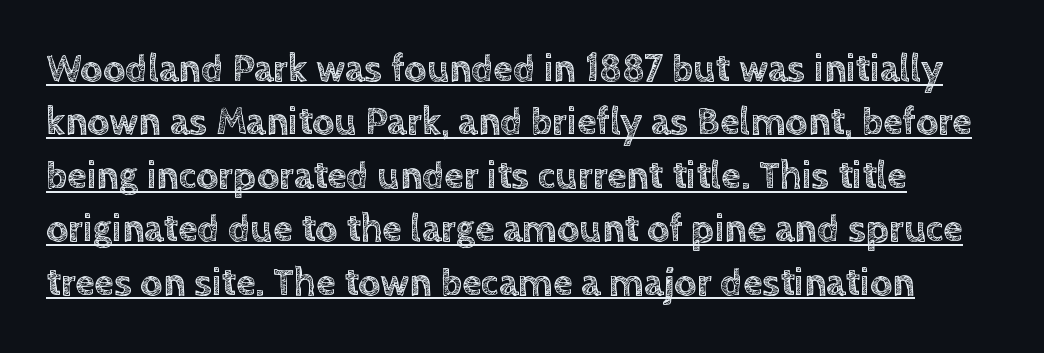
Q: Is the text italic (slanted)? A: No, it is upright.
Q: Is the text underlined? A: Yes.
Q: Is the spacing between letters normal or unusually wide? A: Normal.
Q: Is the spacing between lines tight, normal or loose? A: Normal.
Q: Width (condensed, normal, or wide)? A: Normal.
Q: x-height? A: Large.
Q: Monospaced? A: No.
